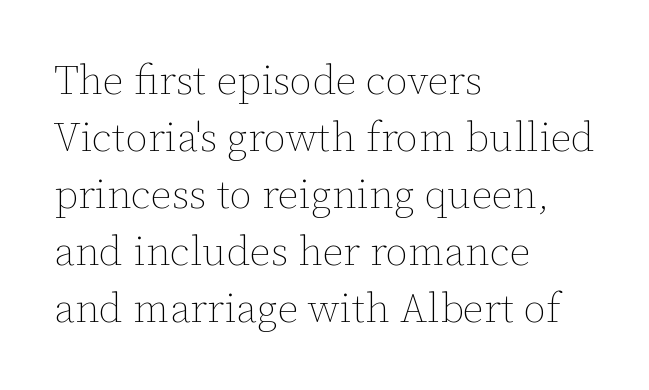
Teacher's note: observe the even left margin — that is flush-left alignment. Tracking value appears to be zero — textbook default spacing. The lettering holds an erect, upright posture throughout. The space between consecutive lines is moderate.
